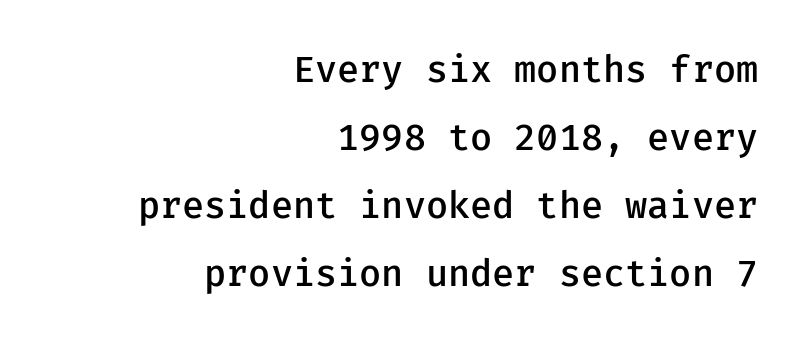
{"serif": "no", "italic": "no", "bold": "semi", "weight": "semibold", "width": "normal", "stroke_contrast": "low", "x_height": "medium", "monospaced": "yes", "underline": "no", "align": "right", "line_spacing_ratio": 1.89, "letter_spacing": "normal", "letter_spacing_em": 0.0, "glyph_px": 36}
